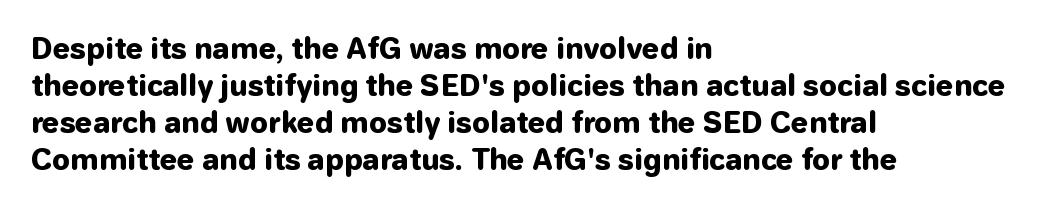
The image shows 28 px heavy sans-serif type, upright; set left-aligned, normal line spacing (1.32x), normal letter spacing, not underlined; low stroke contrast and a medium x-height.
